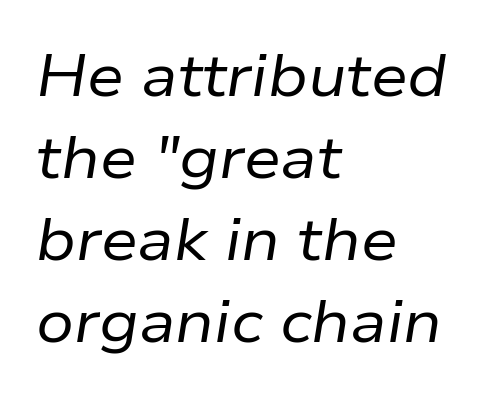
{"italic": "yes", "lean": "right", "slant_degrees": 9, "bold": "no", "weight": "regular", "width": "normal", "stroke_contrast": "low", "x_height": "medium", "monospaced": "no", "underline": "no", "align": "left", "line_spacing": "normal", "line_spacing_ratio": 1.39, "letter_spacing": "normal", "letter_spacing_em": 0.0, "glyph_px": 59}
